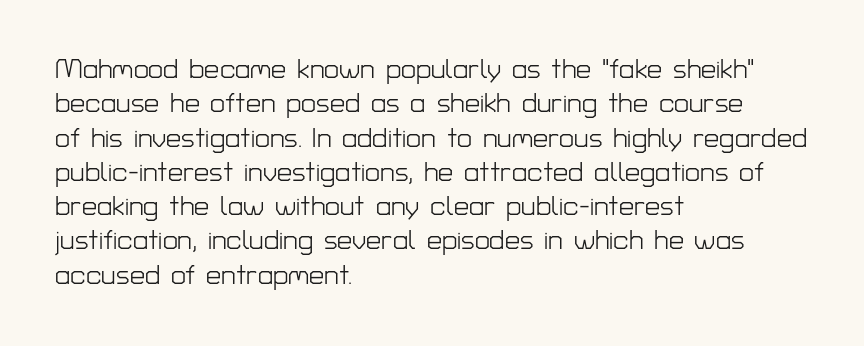
{"italic": "no", "bold": "no", "underline": "no", "align": "left", "line_spacing": "normal", "line_spacing_ratio": 1.27, "letter_spacing": "normal", "letter_spacing_em": 0.0, "glyph_px": 27}
